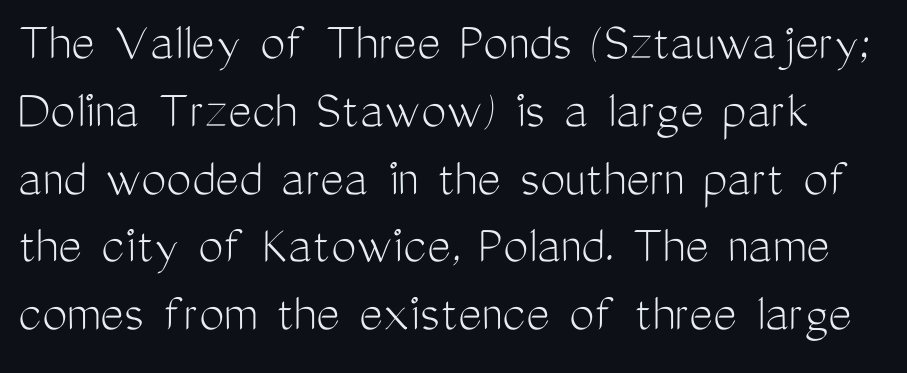
Q: Is the text bold? A: No.
Q: Is the text italic (slanted)? A: No, it is upright.
Q: Is the typeface a serif or a sans-serif typeface? A: Sans-serif.
Q: Is the text underlined? A: No.
Q: Is the spacing between letters normal or unusually wide? A: Normal.
Q: Width (condensed, normal, or wide)? A: Condensed.
Q: Stroke contrast? A: Medium.
Q: x-height? A: Medium.
Q: Monospaced? A: No.
